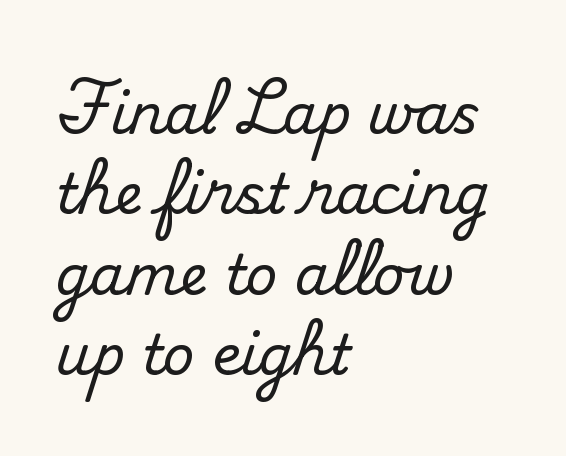
The image shows 55 px serif type; set left-aligned, normal line spacing (1.46x), normal letter spacing, not underlined; medium stroke contrast and a small x-height.
